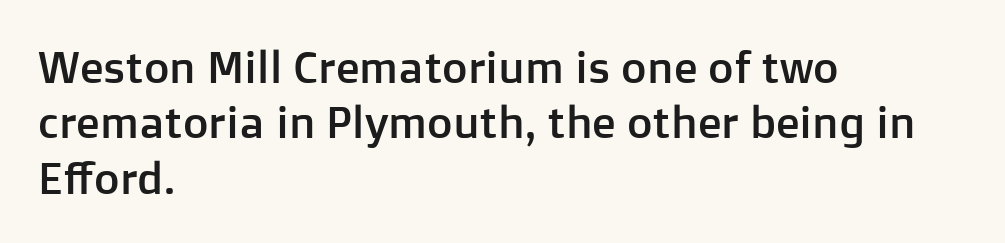
If you drew a line through each stem, it would be perfectly vertical. You can tell from the bare stems that sans-serif type was used. The rendering uses natural spacing where letterforms have individual widths. Caption: standard tracking, unaltered. Short and long lines alike share a common starting point at left. Quick note: underline off.
